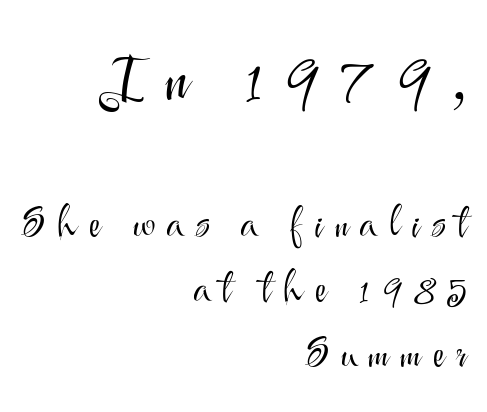
Q: Is the text bold? A: No.
Q: Is the typeface a serif or a sans-serif typeface? A: Sans-serif.
Q: Is the text underlined? A: No.
Q: How is the paragraph aligned? A: Right-aligned.
Q: Is the spacing between letters normal or unusually wide? A: Unusually wide.
Q: Is the spacing between lines tight, normal or loose? A: Normal.
Q: Which block of text is set in a larger size, the first (top) or the second (bottom)? A: The first (top) one.
Q: Width (condensed, normal, or wide)? A: Normal.
Q: Stroke contrast? A: Medium.
Q: x-height? A: Small.
Q: Monospaced? A: No.
